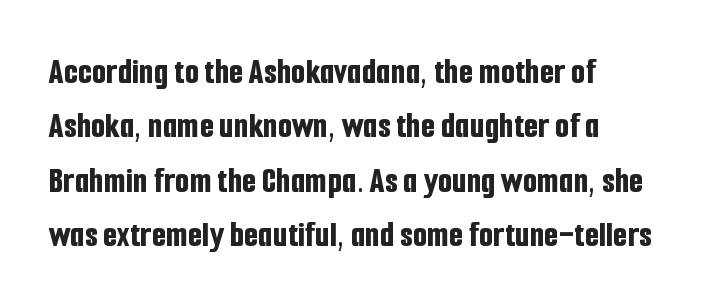
Q: Is the text bold? A: Yes.
Q: Is the text italic (slanted)? A: No, it is upright.
Q: Is the typeface a serif or a sans-serif typeface? A: Sans-serif.
Q: Is the text underlined? A: No.
Q: How is the paragraph aligned? A: Left-aligned.
Q: Is the spacing between letters normal or unusually wide? A: Normal.
Q: Is the spacing between lines tight, normal or loose? A: Normal.
Q: Width (condensed, normal, or wide)? A: Condensed.
Q: Stroke contrast? A: Low.
Q: x-height? A: Medium.
Q: Monospaced? A: No.
